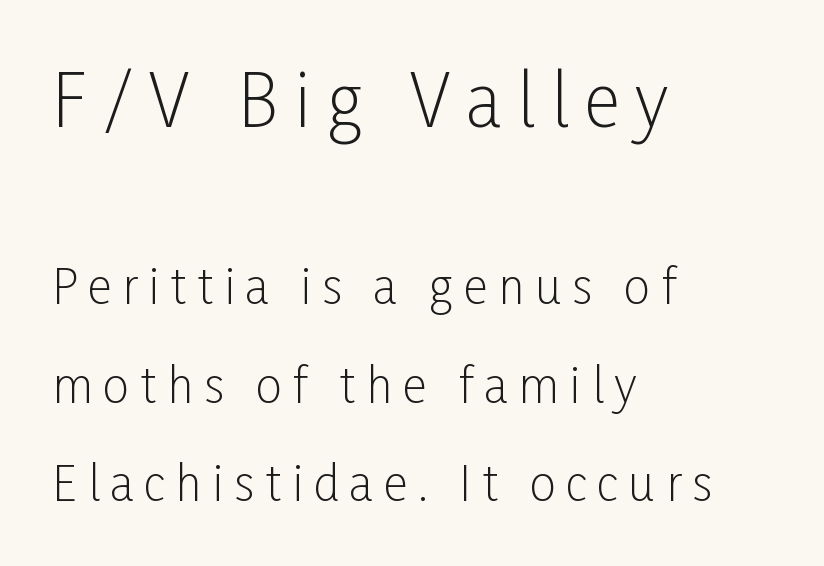
The image shows 70 px light, condensed sans-serif type, upright; set left-aligned, loose line spacing (2.09x), unusually wide letter spacing (+0.23 em), not underlined; the first (top) block is 1.49x larger; low stroke contrast and a medium x-height.
